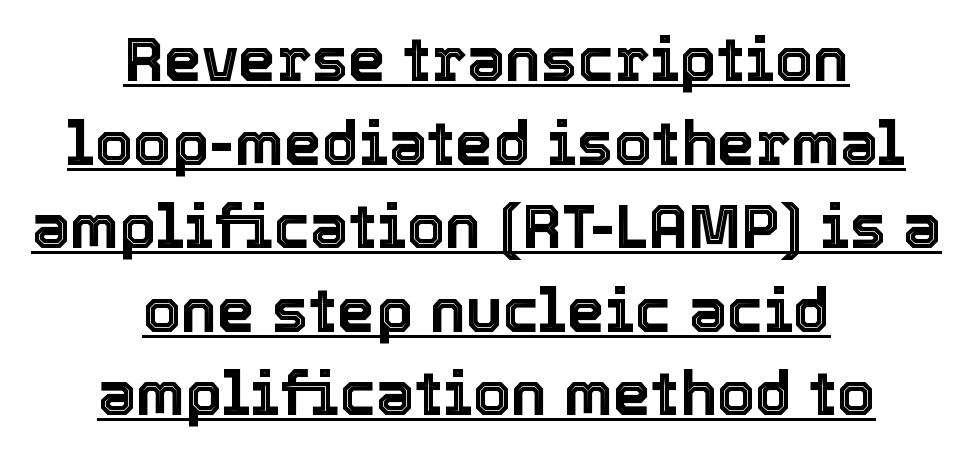
Characters follow at the spacing the type designer built in. Upright lettering throughout. The rendering positions every line midway between the sides. Vertical spacing — default.
